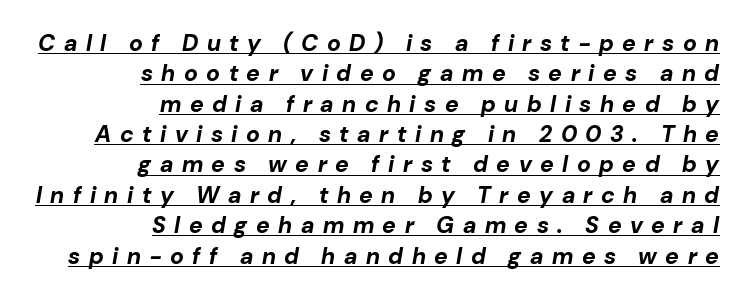
{"italic": "yes", "lean": "right", "slant_degrees": 10, "bold": "yes", "underline": "yes", "align": "right", "line_spacing": "normal", "line_spacing_ratio": 1.32, "letter_spacing": "wide", "letter_spacing_em": 0.37, "glyph_px": 23}
